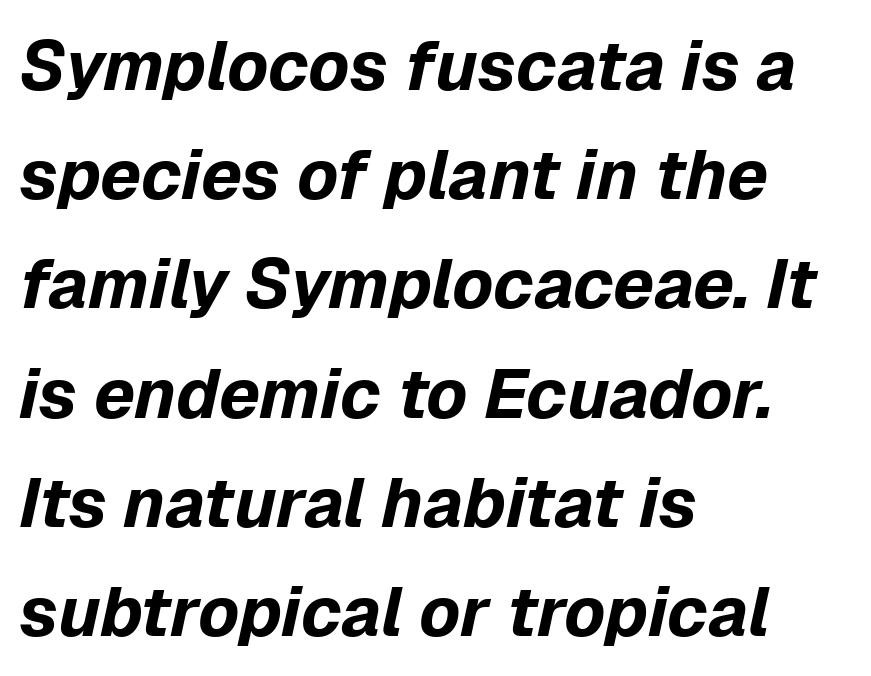
Which margin do the lines hug? The left one — the right edge is uneven. This rendering leaves character spacing at its baseline value. Check under the words: just untouched page. This sample has the flowing, uneven cadence of proportional lettering. Is the type slanted? Yes — the strokes lean at a clear angle. In terms of leading, this rendering sits right in the middle.
